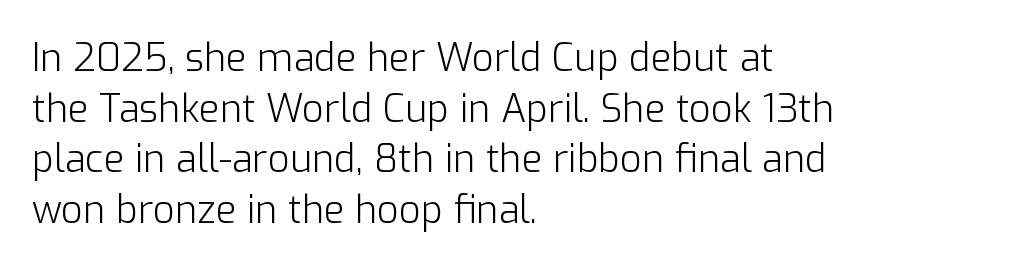
The image shows 38 px light sans-serif type, upright; set left-aligned, normal line spacing (1.33x), normal letter spacing, not underlined; low stroke contrast and a medium x-height.
